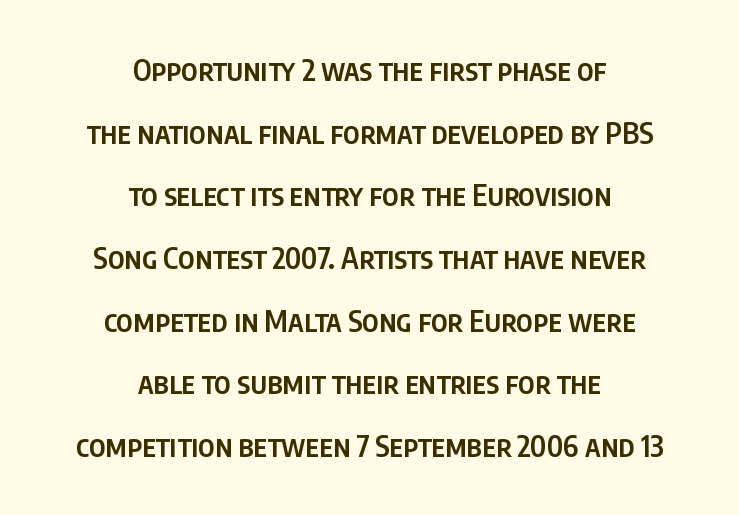
These lines are rendered in a variable-pitch font. Typesetter's note: demi weight, one step under bold. A typesetter would call this zero additional tracking. The compositor balanced each line on the midline. The zone under the glyphs is completely vacant. Airy leading.
